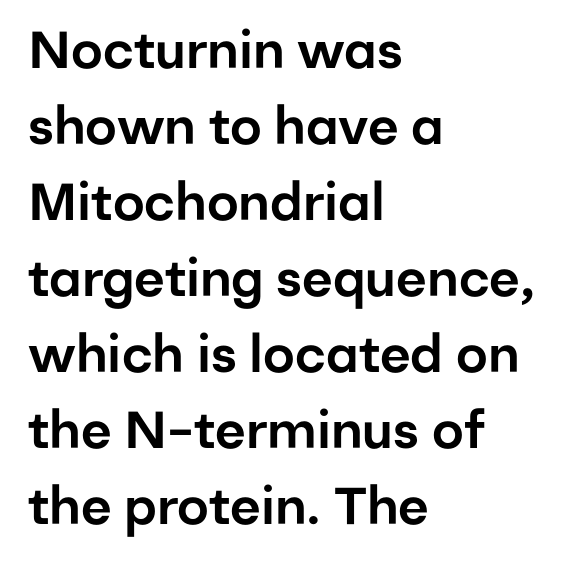
The image shows 52 px sans-serif type, upright; set left-aligned, normal line spacing (1.46x), normal letter spacing, not underlined; low stroke contrast and a medium x-height.
